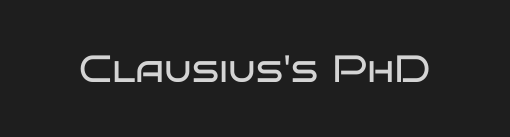
The image shows 38 px regular-weight, wide sans-serif type, upright; set normal letter spacing, not underlined; low stroke contrast and a large x-height.
